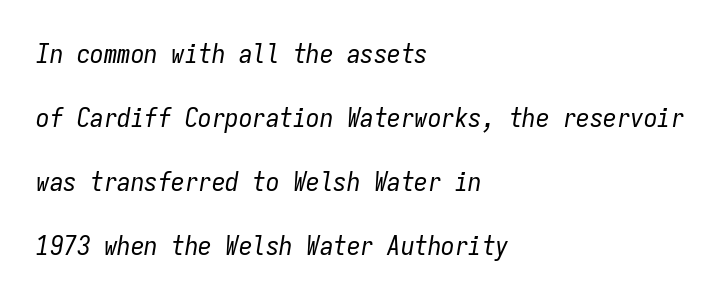
Q: Is the text bold? A: No.
Q: Is the text italic (slanted)? A: Yes, it leans right by about 9 degrees.
Q: Is the text underlined? A: No.
Q: How is the paragraph aligned? A: Left-aligned.
Q: Is the spacing between letters normal or unusually wide? A: Normal.
Q: Is the spacing between lines tight, normal or loose? A: Loose.
